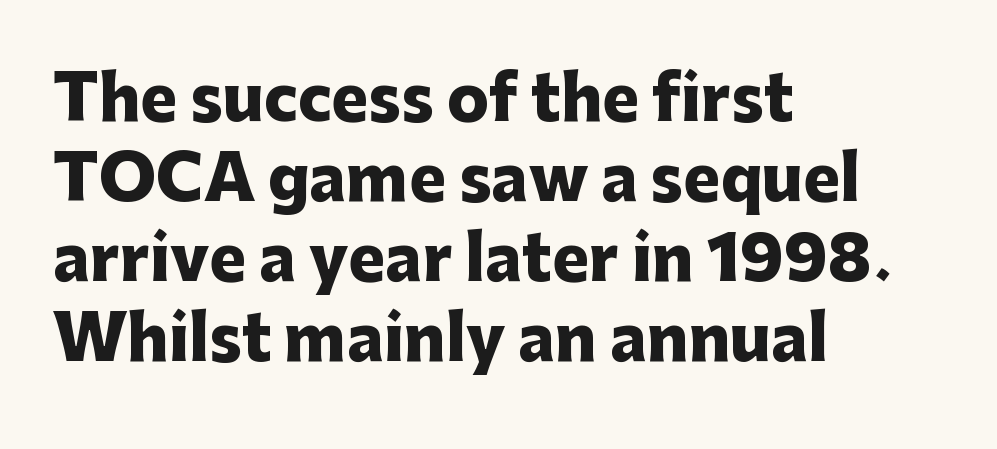
Whoever set this chose a conventional vertical rhythm. The gaps between neighbouring characters are ordinary and unremarkable. Which margin do the lines hug? The left one — the right edge is uneven. The face used here is a sans, in the tradition of grotesques and geometrics. Plain, unruled lines of type.
